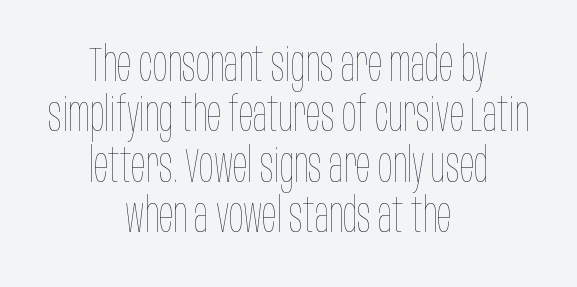
{"italic": "no", "bold": "no", "weight": "thin", "width": "condensed", "stroke_contrast": "low", "x_height": "large", "monospaced": "no", "underline": "no", "align": "center", "line_spacing": "tight", "line_spacing_ratio": 1.05, "letter_spacing": "normal", "letter_spacing_em": 0.0, "glyph_px": 48}
